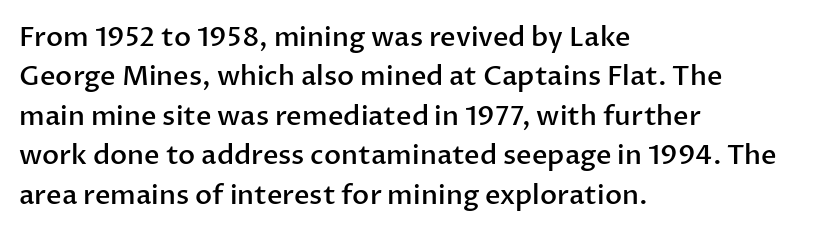
Q: Is the text bold? A: Semi-bold.
Q: Is the text italic (slanted)? A: No, it is upright.
Q: Is the text underlined? A: No.
Q: How is the paragraph aligned? A: Left-aligned.
Q: Is the spacing between letters normal or unusually wide? A: Normal.
Q: Is the spacing between lines tight, normal or loose? A: Normal.
